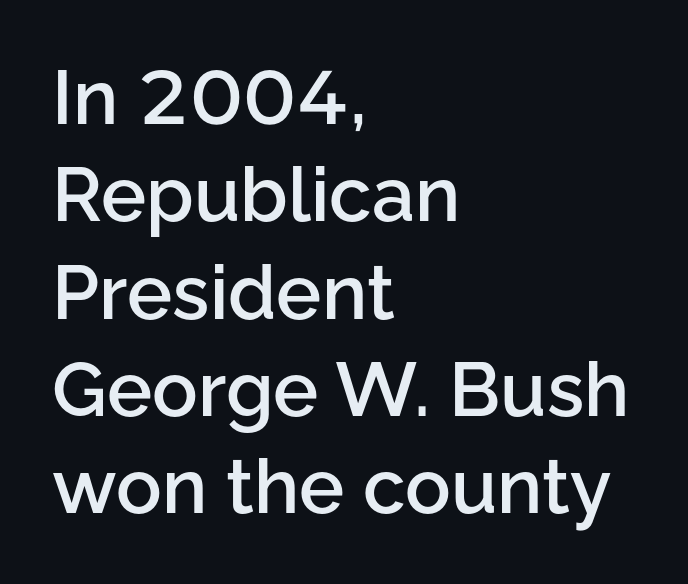
Descender tails drop into unmarked territory. In terms of letterspacing, this is plain default setting. Stroke thickness is moderately raised; the sample reads as semibold. This block has exactly the height ordinary leading produces. These lines are set flush left with a ragged right edge. Each letter keeps its own natural width here, so spacing adapts to shape.
